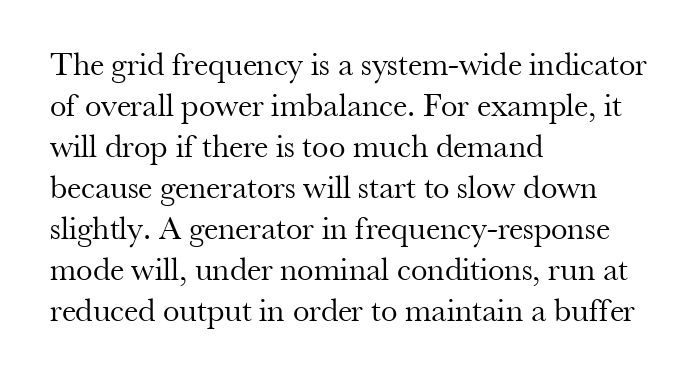
{"serif": "yes", "italic": "no", "bold": "no", "weight": "regular", "width": "normal", "stroke_contrast": "medium", "x_height": "small", "monospaced": "no", "underline": "no", "align": "left", "line_spacing_ratio": 1.24, "letter_spacing": "normal", "letter_spacing_em": 0.0, "glyph_px": 33}
